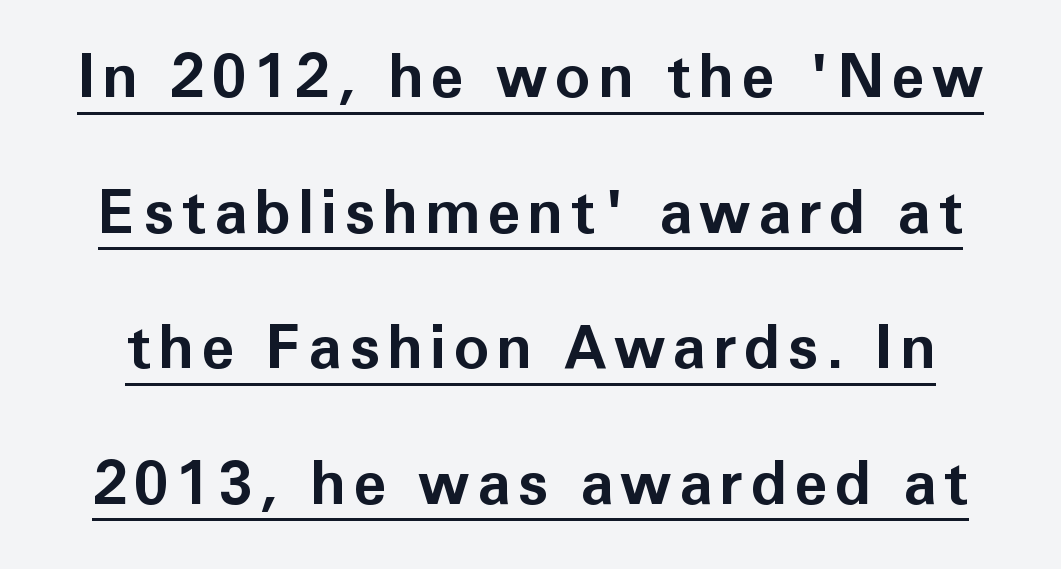
Looks like someone drew a line under every word here. The font family rendered here belongs to the sans-serif group. The rendering uses natural spacing where letterforms have individual widths. Emphasis by weight is at full strength: bold. Compared with typical paragraphs, the rows here are farther apart.
